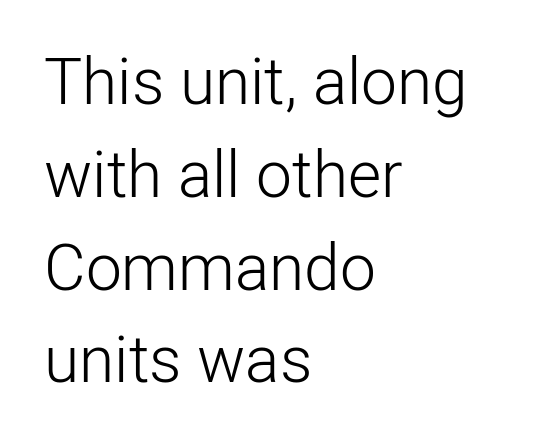
{"serif": "no", "italic": "no", "bold": "no", "weight": "light", "width": "normal", "stroke_contrast": "low", "x_height": "medium", "monospaced": "no", "underline": "no", "align": "left", "line_spacing": "normal", "line_spacing_ratio": 1.45, "letter_spacing": "normal", "letter_spacing_em": 0.0, "glyph_px": 64}
